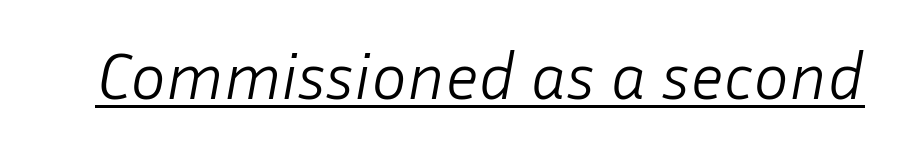
{"italic": "yes", "lean": "right", "slant_degrees": 10, "bold": "no", "weight": "light", "width": "normal", "stroke_contrast": "low", "x_height": "medium", "monospaced": "no", "underline": "yes", "letter_spacing": "normal", "letter_spacing_em": 0.0, "glyph_px": 67}
